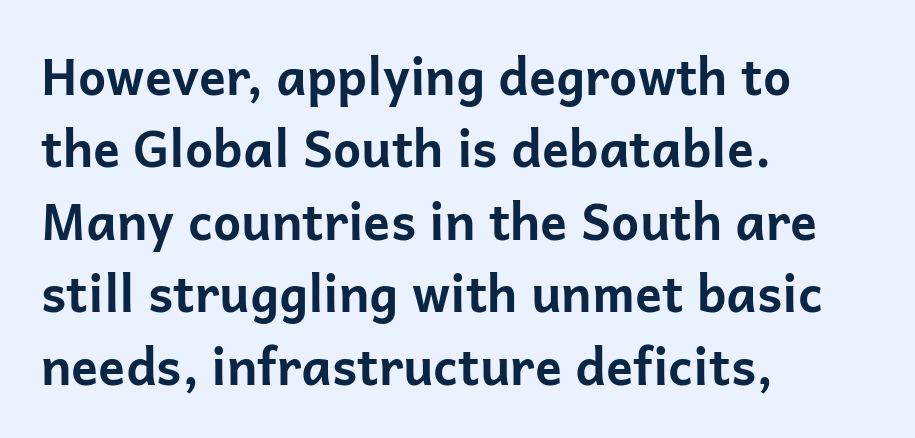
{"serif": "no", "italic": "no", "bold": "yes", "weight": "bold", "width": "normal", "stroke_contrast": "low", "x_height": "medium", "monospaced": "no", "underline": "no", "align": "left", "line_spacing": "normal", "line_spacing_ratio": 1.45, "letter_spacing": "normal", "letter_spacing_em": 0.0, "glyph_px": 50}
